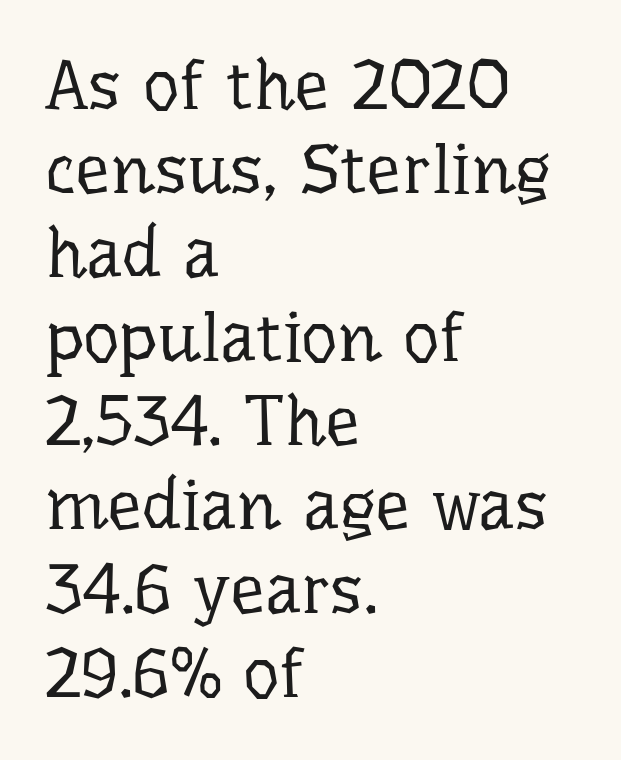
{"serif": "yes", "italic": "no", "bold": "no", "weight": "regular", "width": "normal", "stroke_contrast": "low", "x_height": "medium", "monospaced": "no", "underline": "no", "align": "left", "line_spacing_ratio": 1.2, "letter_spacing": "normal", "letter_spacing_em": 0.0, "glyph_px": 70}
